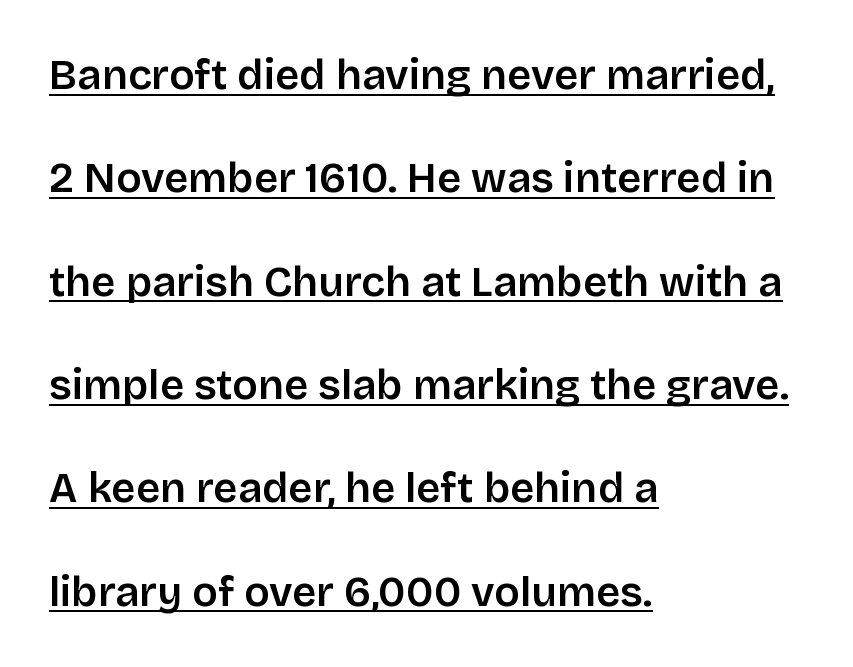
The image shows 42 px semibold sans-serif type, upright; set left-aligned, loose line spacing (2.46x), normal letter spacing, underlined; low stroke contrast and a large x-height.
